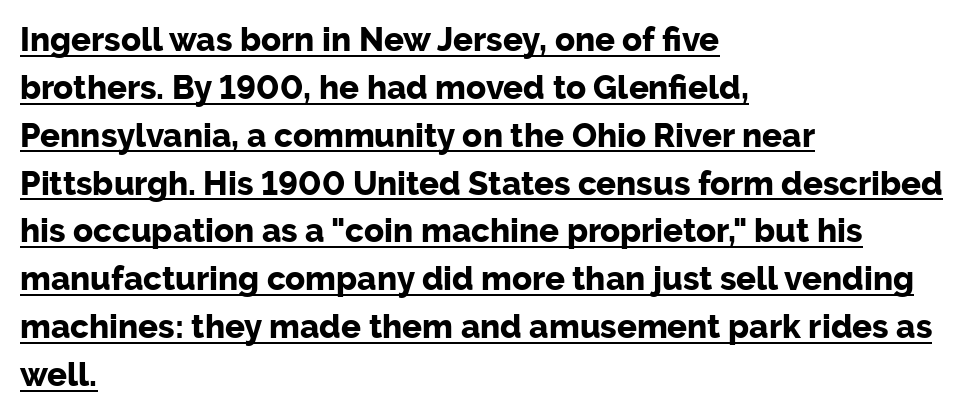
{"serif": "no", "italic": "no", "bold": "yes", "weight": "bold", "width": "normal", "stroke_contrast": "low", "x_height": "medium", "monospaced": "no", "underline": "yes", "align": "left", "line_spacing": "normal", "line_spacing_ratio": 1.45, "letter_spacing": "normal", "letter_spacing_em": 0.0, "glyph_px": 33}
